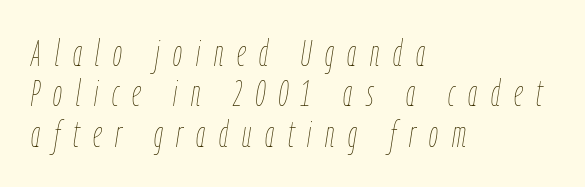
Anything drawn beneath the words? Only blank space. The rendering inserts visible extra space after every character. Tall strokes in this sample are angled rather than plumb. Alignment: flush left.
